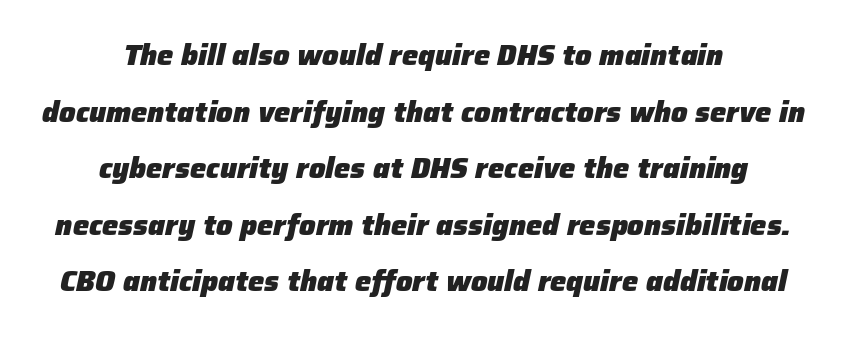
What's the leading like? Stretched, with rows far apart. The glyphs look as if they've been sheared to an angle. No extra tracking has been applied to these lines. Spacing verdict: proportional, widths tailored to each character. Type without underlining.
